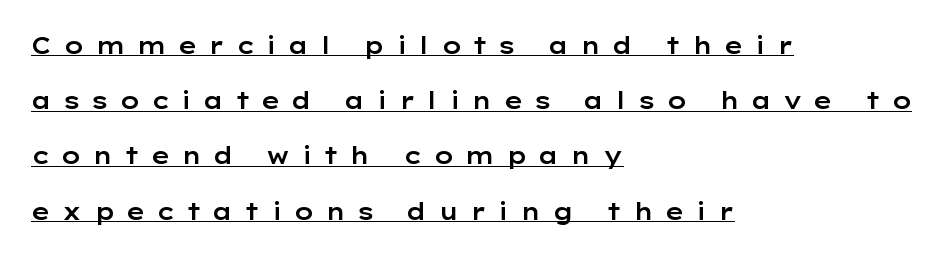
{"italic": "no", "underline": "yes", "align": "left", "line_spacing": "loose", "line_spacing_ratio": 2.4, "letter_spacing": "wide", "letter_spacing_em": 0.46, "glyph_px": 23}
